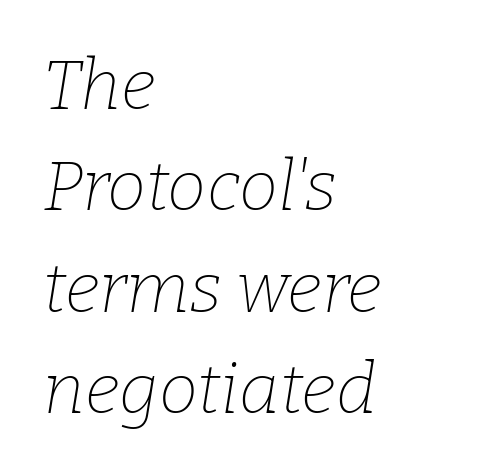
{"serif": "yes", "italic": "yes", "lean": "right", "slant_degrees": 9, "bold": "no", "weight": "thin", "width": "normal", "stroke_contrast": "low", "x_height": "medium", "monospaced": "no", "underline": "no", "align": "left", "line_spacing": "normal", "line_spacing_ratio": 1.45, "letter_spacing": "normal", "letter_spacing_em": 0.0, "glyph_px": 70}
